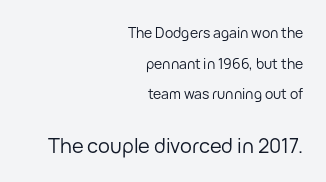
Is the type heavy? It reads as light-to-regular instead. Characters remain perfectly vertical along every line. Check under the words: just untouched page. Type size steps up from the first block to the second. Compared with typical paragraphs, the rows here are farther apart.
